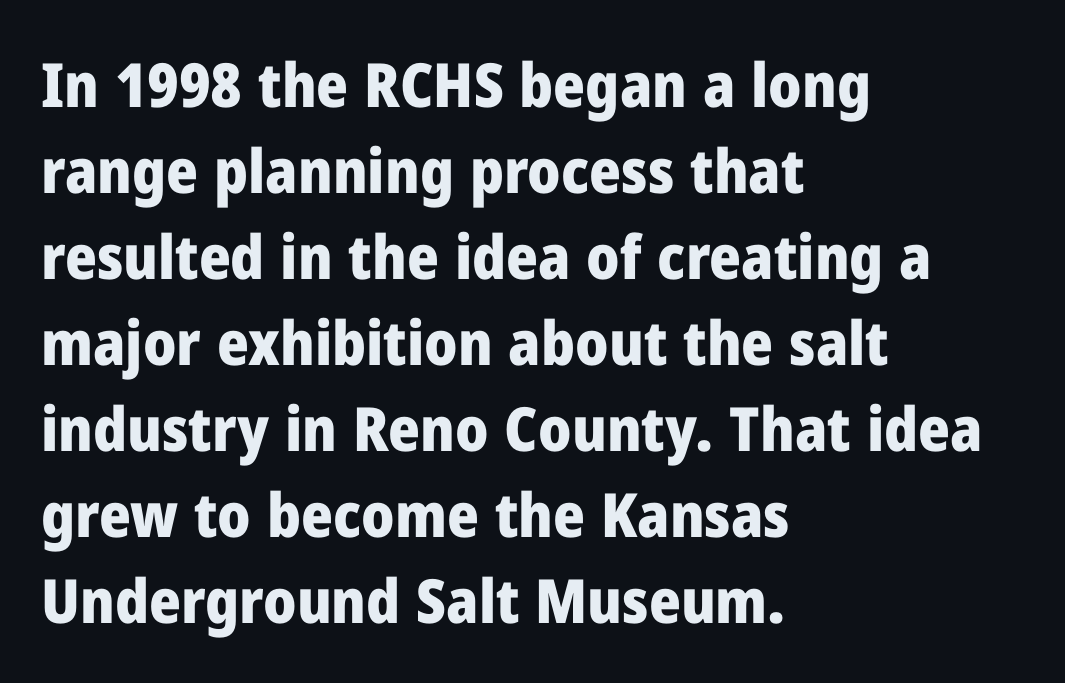
Q: Is the text bold? A: Yes.
Q: Is the text italic (slanted)? A: No, it is upright.
Q: Is the typeface a serif or a sans-serif typeface? A: Sans-serif.
Q: Is the text underlined? A: No.
Q: How is the paragraph aligned? A: Left-aligned.
Q: Is the spacing between letters normal or unusually wide? A: Normal.
Q: Is the spacing between lines tight, normal or loose? A: Normal.
Q: Width (condensed, normal, or wide)? A: Normal.
Q: Stroke contrast? A: Low.
Q: x-height? A: Medium.
Q: Monospaced? A: No.
